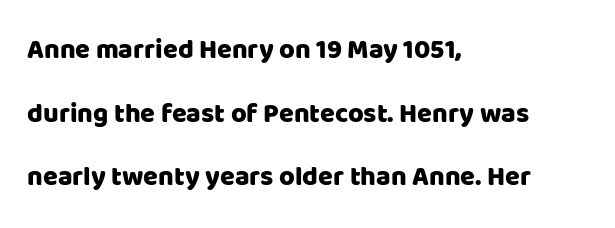
The image shows 27 px text type, upright; set left-aligned, loose line spacing (2.36x), normal letter spacing, not underlined.
